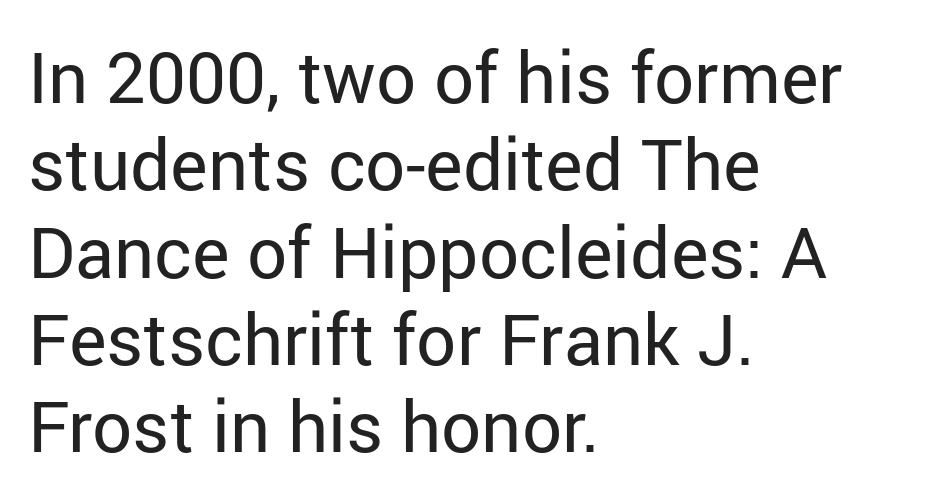
The image shows 71 px regular-weight sans-serif type, upright; set left-aligned, line spacing 1.23x, normal letter spacing, not underlined; low stroke contrast and a medium x-height.
